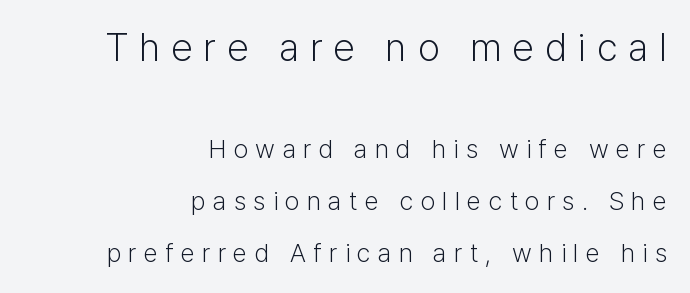
{"serif": "no", "italic": "no", "bold": "no", "weight": "light", "width": "normal", "stroke_contrast": "low", "x_height": "medium", "monospaced": "no", "underline": "no", "align": "right", "line_spacing": "loose", "line_spacing_ratio": 2.01, "letter_spacing": "wide", "letter_spacing_em": 0.28, "larger_block": "first", "size_ratio": 1.5, "glyph_px": 39}
